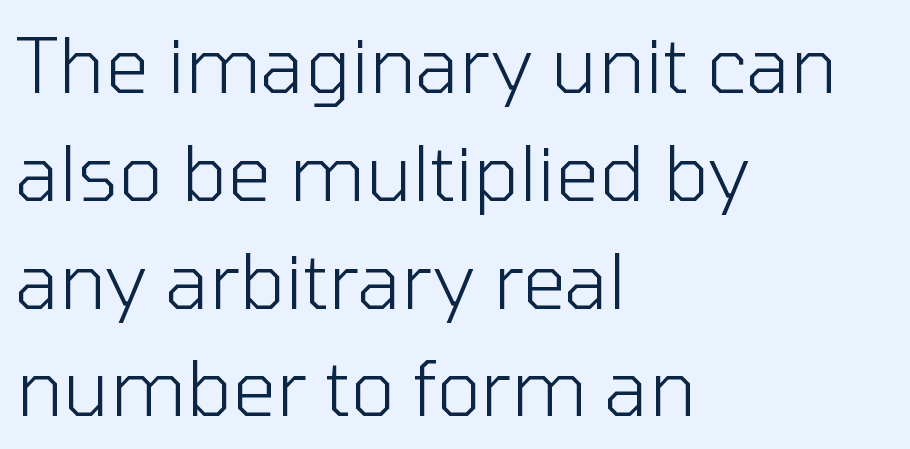
Q: Is the text bold? A: No.
Q: Is the text italic (slanted)? A: No, it is upright.
Q: Is the typeface a serif or a sans-serif typeface? A: Sans-serif.
Q: Is the text underlined? A: No.
Q: How is the paragraph aligned? A: Left-aligned.
Q: Is the spacing between letters normal or unusually wide? A: Normal.
Q: Is the spacing between lines tight, normal or loose? A: Normal.
Q: Width (condensed, normal, or wide)? A: Normal.
Q: Stroke contrast? A: Low.
Q: x-height? A: Medium.
Q: Monospaced? A: No.
